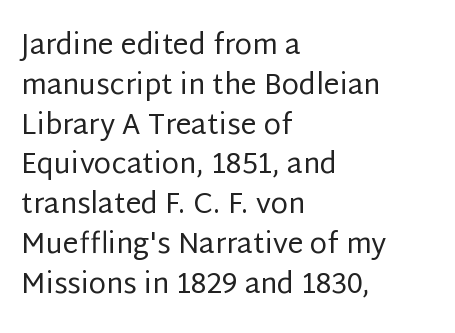
The rendering shows plain stroke endings on the letterforms — a sans-serif design. Stroke thickness stays within the range of a standard reading face or lighter. Clear beneath every line of the passage. Spacing verdict: proportional, widths tailored to each character.
